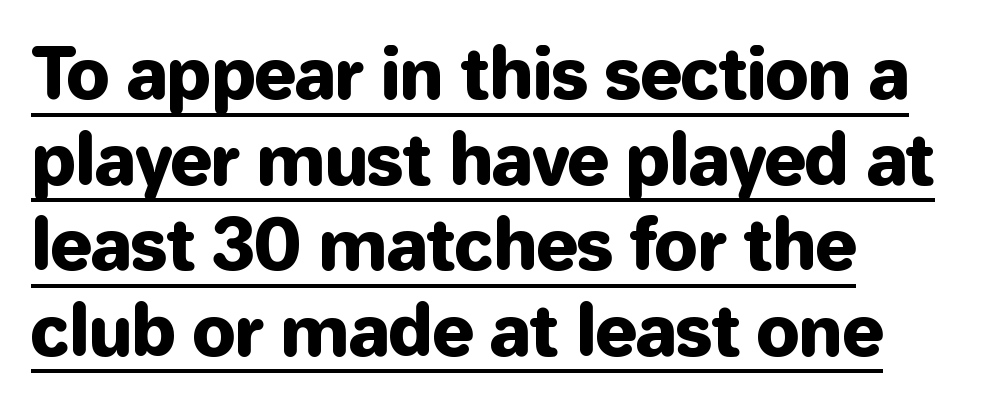
Q: Is the text italic (slanted)? A: No, it is upright.
Q: Is the typeface a serif or a sans-serif typeface? A: Sans-serif.
Q: Is the text underlined? A: Yes.
Q: How is the paragraph aligned? A: Left-aligned.
Q: Is the spacing between letters normal or unusually wide? A: Normal.
Q: Width (condensed, normal, or wide)? A: Normal.
Q: Stroke contrast? A: Low.
Q: x-height? A: Medium.
Q: Monospaced? A: No.
